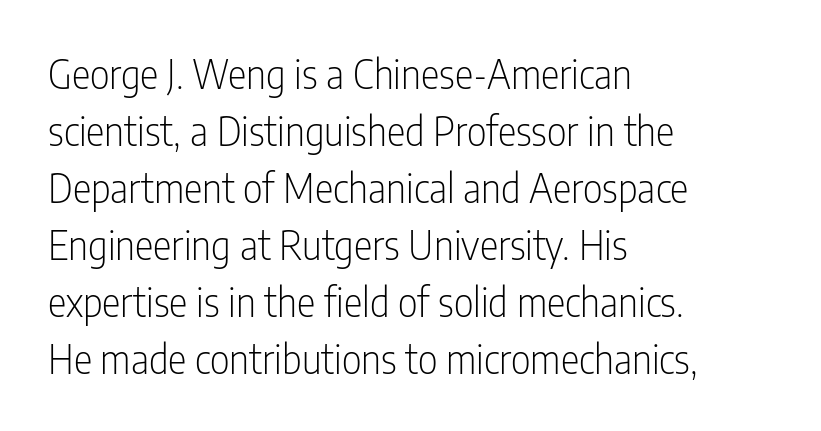
Q: Is the text bold? A: No.
Q: Is the text italic (slanted)? A: No, it is upright.
Q: Is the typeface a serif or a sans-serif typeface? A: Sans-serif.
Q: Is the text underlined? A: No.
Q: How is the paragraph aligned? A: Left-aligned.
Q: Is the spacing between letters normal or unusually wide? A: Normal.
Q: Is the spacing between lines tight, normal or loose? A: Normal.
Q: Width (condensed, normal, or wide)? A: Condensed.
Q: Stroke contrast? A: Low.
Q: x-height? A: Medium.
Q: Monospaced? A: No.
